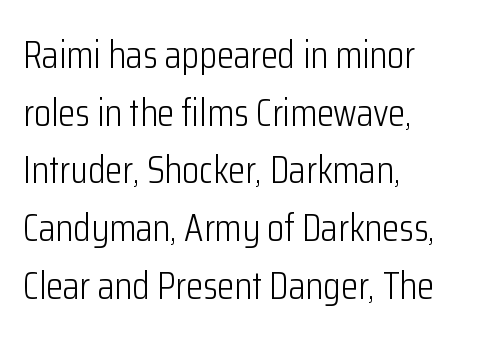
{"serif": "no", "italic": "no", "bold": "no", "weight": "light", "width": "condensed", "stroke_contrast": "low", "x_height": "medium", "monospaced": "no", "underline": "no", "align": "left", "line_spacing": "normal", "line_spacing_ratio": 1.48, "letter_spacing": "normal", "letter_spacing_em": 0.0, "glyph_px": 39}
